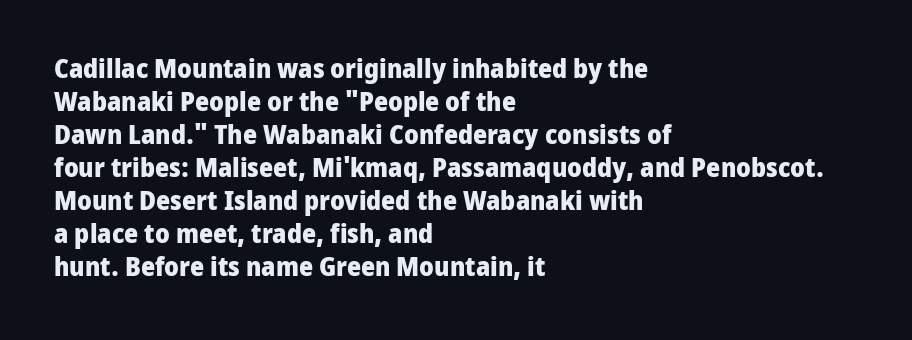
{"italic": "no", "bold": "yes", "underline": "no", "align": "left", "line_spacing_ratio": 1.22, "letter_spacing": "normal", "letter_spacing_em": 0.0, "glyph_px": 27}
